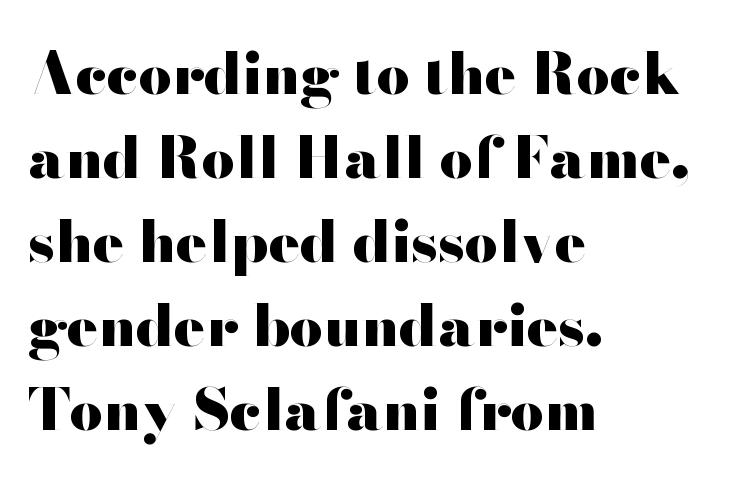
Q: Is the text bold? A: Yes.
Q: Is the text italic (slanted)? A: No, it is upright.
Q: Is the typeface a serif or a sans-serif typeface? A: Sans-serif.
Q: Is the text underlined? A: No.
Q: How is the paragraph aligned? A: Left-aligned.
Q: Is the spacing between letters normal or unusually wide? A: Normal.
Q: Is the spacing between lines tight, normal or loose? A: Normal.
Q: Width (condensed, normal, or wide)? A: Wide.
Q: Stroke contrast? A: High.
Q: x-height? A: Small.
Q: Monospaced? A: No.
